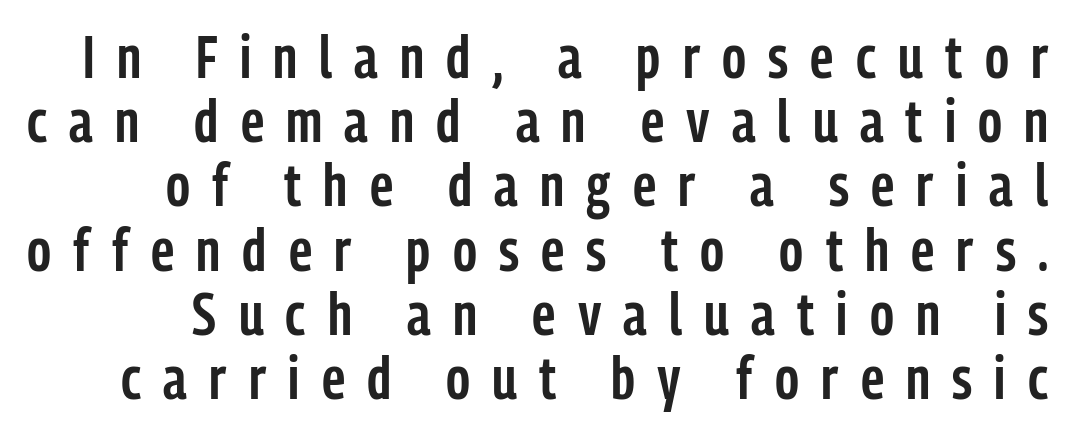
If you drew a line through each stem, it would be perfectly vertical. The passage shown stacks its lines with hardly any gap. Descender tails drop into unmarked territory. The strokes are fattened partway — semibold, not bold. In terms of letterspacing, this is a distinctly airy, spread setting.
